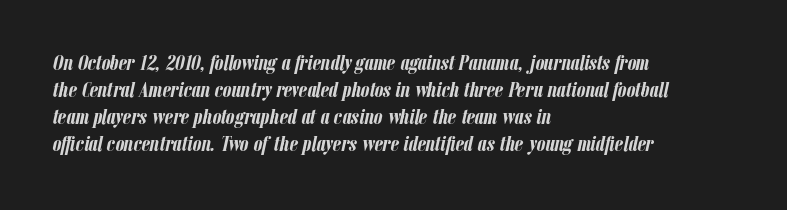
Q: Is the text bold? A: Yes.
Q: Is the text italic (slanted)? A: Yes, it leans right by about 12 degrees.
Q: Is the text underlined? A: No.
Q: How is the paragraph aligned? A: Left-aligned.
Q: Is the spacing between letters normal or unusually wide? A: Normal.
